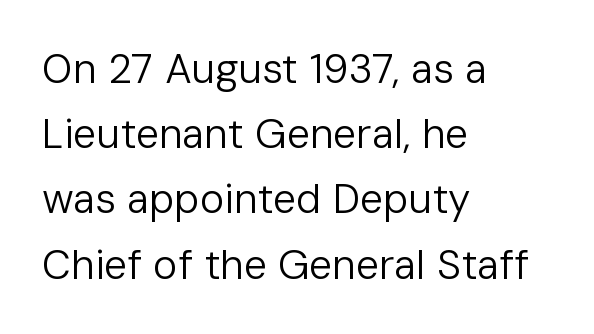
This sample uses an upright cut, with every glyph sitting square on the baseline. This sample uses plain, unmodified letter spacing. Each letter keeps its own natural width here, so spacing adapts to shape. The face used here is a sans, in the tradition of grotesques and geometrics.
